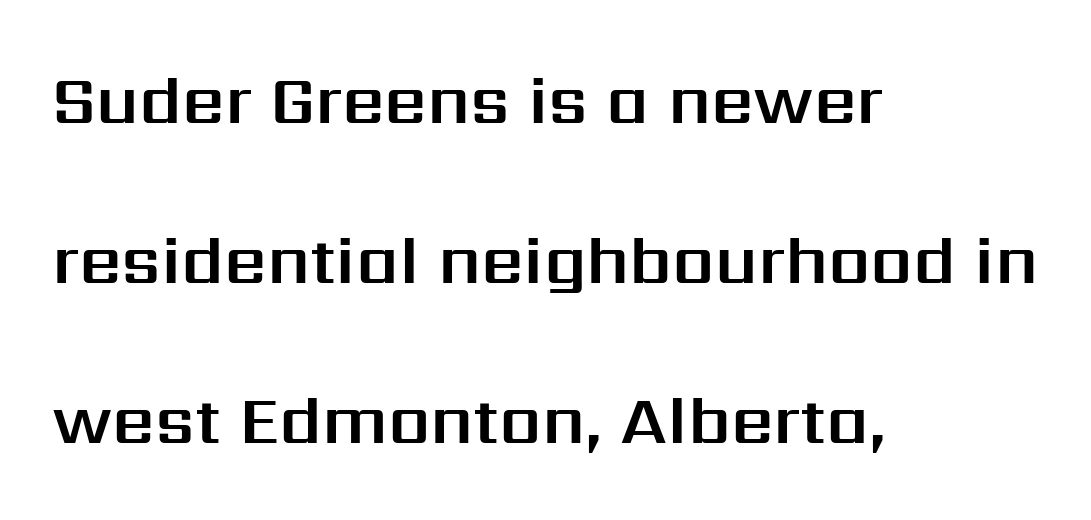
Q: Is the text italic (slanted)? A: No, it is upright.
Q: Is the typeface a serif or a sans-serif typeface? A: Sans-serif.
Q: Is the text underlined? A: No.
Q: How is the paragraph aligned? A: Left-aligned.
Q: Is the spacing between letters normal or unusually wide? A: Normal.
Q: Is the spacing between lines tight, normal or loose? A: Loose.
Q: Width (condensed, normal, or wide)? A: Normal.
Q: Stroke contrast? A: Medium.
Q: x-height? A: Medium.
Q: Monospaced? A: No.
